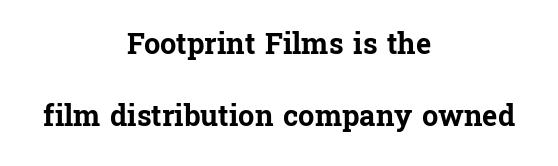
Airy leading. Horizontally, the lines are justified to the midpoint only. Note the varied advance widths — an 'i' is clearly narrower than an 'm'. Is the letter spacing exaggerated? No — it looks like the ordinary default. The specimen reads as upright at a glance. Little horizontal feet cap the strokes, marking this as serif type.
